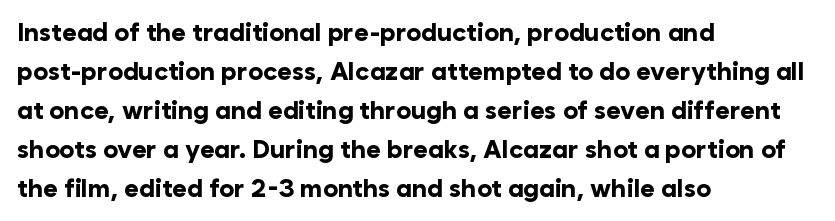
{"italic": "no", "bold": "yes", "underline": "no", "align": "left", "line_spacing": "normal", "line_spacing_ratio": 1.56, "letter_spacing": "normal", "letter_spacing_em": 0.0, "glyph_px": 25}
